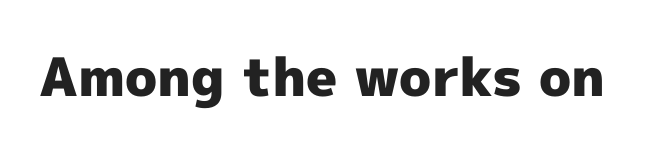
The image shows 53 px heavy sans-serif type, upright; set normal letter spacing, not underlined; a medium x-height.
